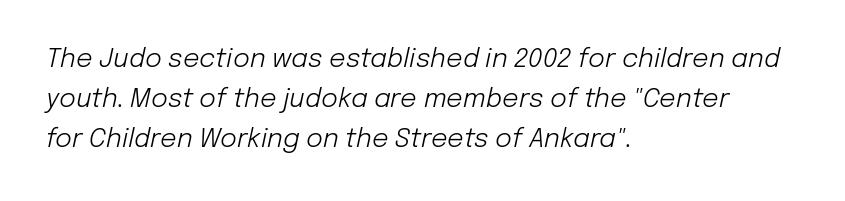
Q: Is the text bold? A: No.
Q: Is the text italic (slanted)? A: Yes, it leans right by about 12 degrees.
Q: Is the text underlined? A: No.
Q: How is the paragraph aligned? A: Left-aligned.
Q: Is the spacing between letters normal or unusually wide? A: Normal.
Q: Is the spacing between lines tight, normal or loose? A: Normal.
